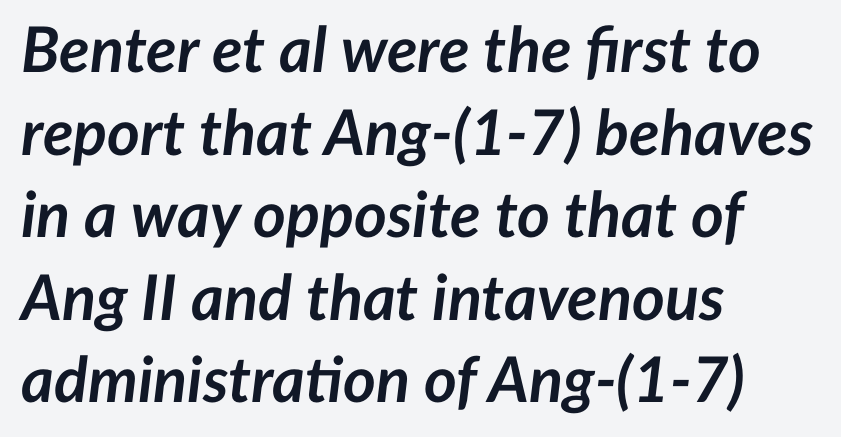
{"italic": "yes", "lean": "right", "slant_degrees": 7, "bold": "yes", "weight": "semibold", "width": "normal", "stroke_contrast": "low", "x_height": "medium", "monospaced": "no", "underline": "no", "align": "left", "line_spacing": "normal", "line_spacing_ratio": 1.31, "letter_spacing": "normal", "letter_spacing_em": 0.0, "glyph_px": 63}
